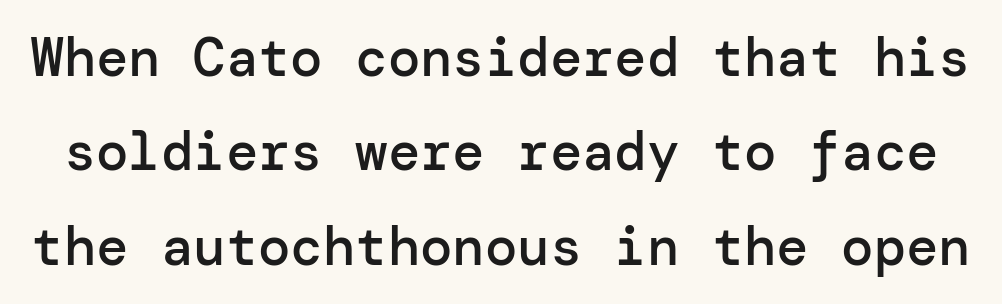
{"serif": "no", "italic": "no", "bold": "semi", "weight": "semibold", "width": "normal", "stroke_contrast": "low", "x_height": "medium", "underline": "no", "line_spacing_ratio": 1.75, "letter_spacing": "normal", "letter_spacing_em": 0.0, "glyph_px": 54}
